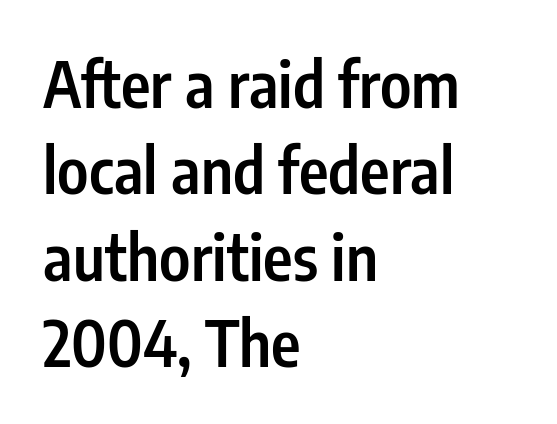
Q: Is the text bold? A: Semi-bold.
Q: Is the text italic (slanted)? A: No, it is upright.
Q: Is the typeface a serif or a sans-serif typeface? A: Sans-serif.
Q: Is the text underlined? A: No.
Q: How is the paragraph aligned? A: Left-aligned.
Q: Is the spacing between letters normal or unusually wide? A: Normal.
Q: Is the spacing between lines tight, normal or loose? A: Normal.
Q: Width (condensed, normal, or wide)? A: Condensed.
Q: Stroke contrast? A: Low.
Q: x-height? A: Medium.
Q: Monospaced? A: No.
